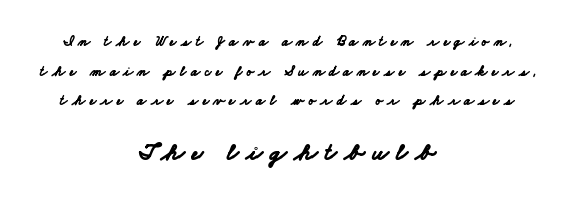
The image shows 24 px bold type; set centered, loose line spacing (2.11x), unusually wide letter spacing (+0.3 em), not underlined; the second (bottom) block is 1.71x larger.
